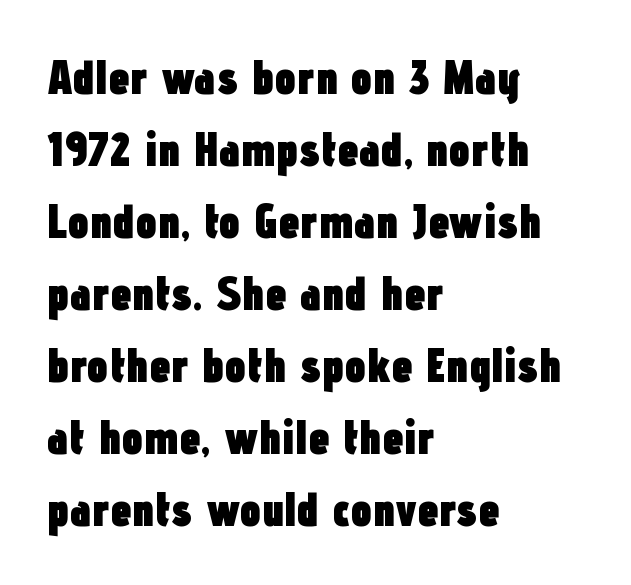
{"serif": "no", "italic": "no", "bold": "yes", "weight": "heavy", "width": "condensed", "stroke_contrast": "low", "x_height": "medium", "monospaced": "no", "underline": "no", "align": "left", "line_spacing": "normal", "line_spacing_ratio": 1.5, "letter_spacing": "normal", "letter_spacing_em": 0.0, "glyph_px": 48}
